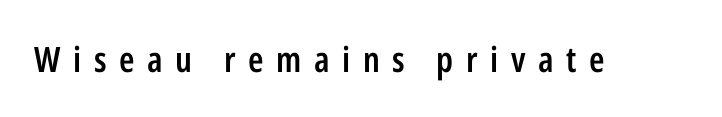
The image shows 35 px semibold, condensed sans-serif type, upright; set unusually wide letter spacing (+0.36 em), not underlined; low stroke contrast and a medium x-height.
